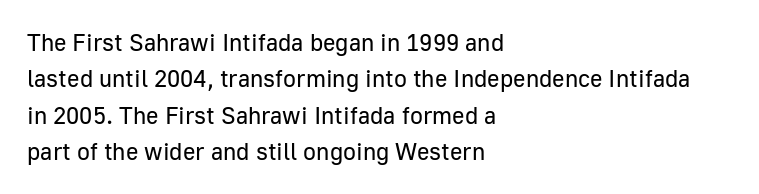
{"italic": "no", "bold": "no", "underline": "no", "align": "left", "line_spacing": "normal", "line_spacing_ratio": 1.52, "letter_spacing": "normal", "letter_spacing_em": 0.0, "glyph_px": 24}
